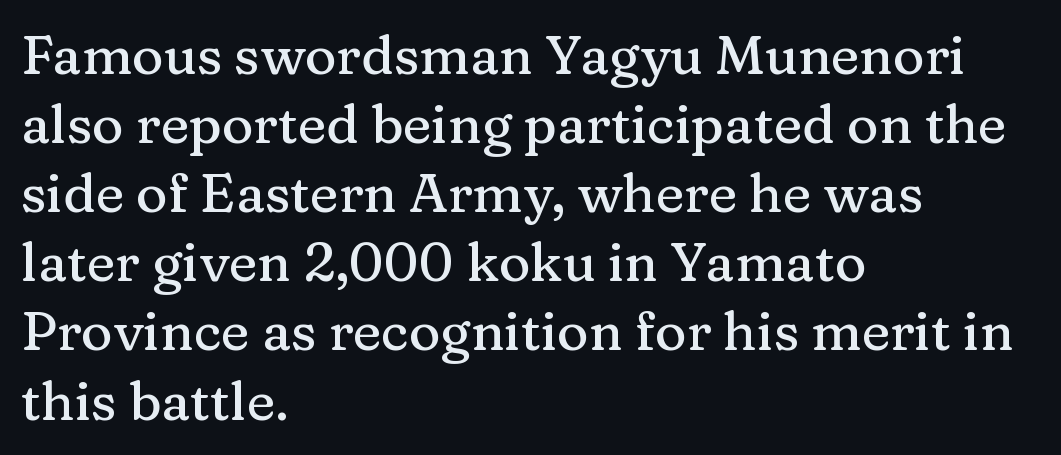
{"serif": "yes", "italic": "no", "width": "normal", "stroke_contrast": "medium", "x_height": "medium", "monospaced": "no", "underline": "no", "align": "left", "line_spacing": "normal", "line_spacing_ratio": 1.28, "letter_spacing": "normal", "letter_spacing_em": 0.0, "glyph_px": 54}
